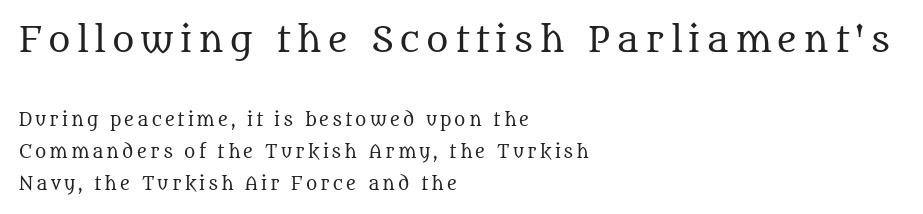
The letters look calm and open, with moderate or lighter stems. The paragraph has a hard left edge and a soft right edge. The composition opens big and finishes small. Designer's note — italics off, roman on. Character widths vary here, with narrow letters taking less room than wide ones.
